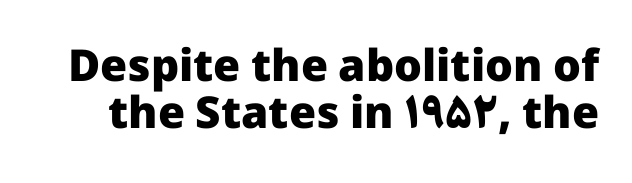
The image shows 44 px heavy sans-serif type, upright; set tight line spacing (1.06x), normal letter spacing, not underlined; low stroke contrast and a medium x-height.
